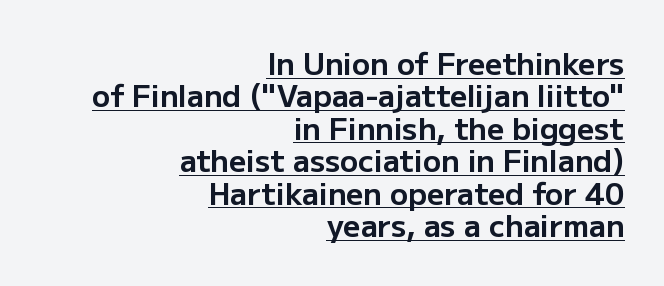
{"serif": "no", "italic": "no", "bold": "yes", "weight": "bold", "width": "normal", "stroke_contrast": "low", "x_height": "medium", "monospaced": "no", "underline": "yes", "align": "right", "line_spacing": "tight", "line_spacing_ratio": 1.08, "letter_spacing": "normal", "letter_spacing_em": 0.0, "glyph_px": 30}
